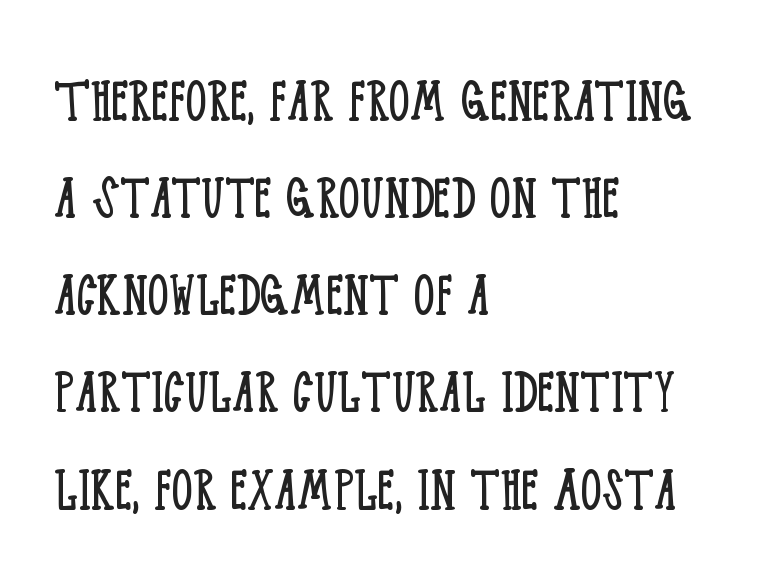
{"serif": "yes", "italic": "no", "bold": "no", "weight": "light", "width": "condensed", "stroke_contrast": "low", "x_height": "large", "monospaced": "no", "underline": "no", "align": "left", "line_spacing": "normal", "line_spacing_ratio": 1.45, "letter_spacing": "normal", "letter_spacing_em": 0.0, "glyph_px": 67}
